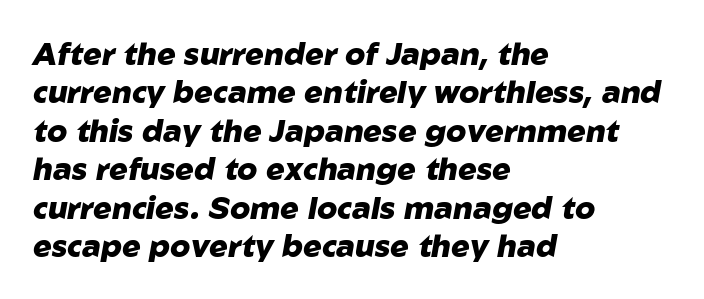
Q: Is the text bold? A: Yes.
Q: Is the text italic (slanted)? A: Yes, it leans right by about 10 degrees.
Q: Is the text underlined? A: No.
Q: How is the paragraph aligned? A: Left-aligned.
Q: Is the spacing between letters normal or unusually wide? A: Normal.
Q: Width (condensed, normal, or wide)? A: Normal.
Q: Stroke contrast? A: Low.
Q: x-height? A: Medium.
Q: Monospaced? A: No.
